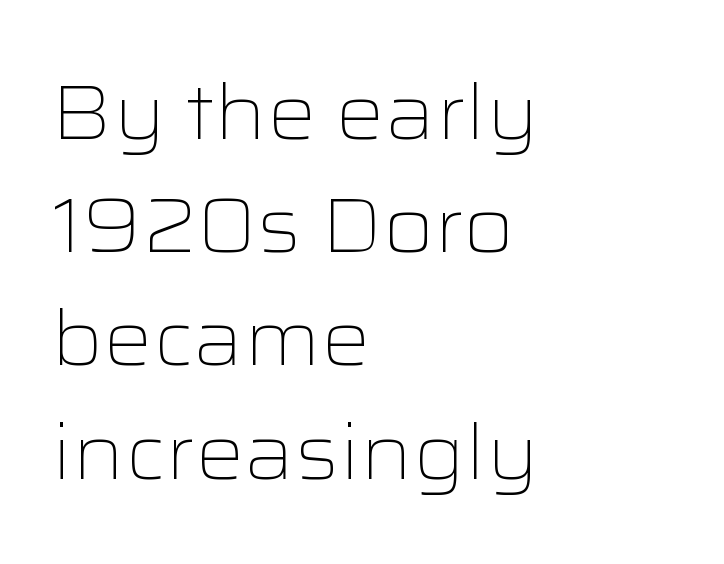
{"serif": "no", "italic": "no", "bold": "no", "weight": "light", "width": "wide", "stroke_contrast": "low", "x_height": "medium", "monospaced": "no", "underline": "no", "align": "left", "line_spacing": "normal", "line_spacing_ratio": 1.47, "letter_spacing": "normal", "letter_spacing_em": 0.0, "glyph_px": 77}
